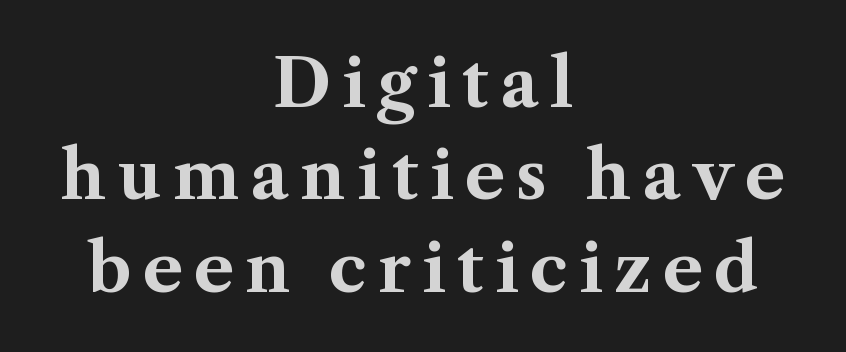
Q: Is the text bold? A: Yes.
Q: Is the text italic (slanted)? A: No, it is upright.
Q: Is the typeface a serif or a sans-serif typeface? A: Serif.
Q: Is the text underlined? A: No.
Q: How is the paragraph aligned? A: Centered.
Q: Is the spacing between lines tight, normal or loose? A: Normal.
Q: Width (condensed, normal, or wide)? A: Normal.
Q: Stroke contrast? A: Medium.
Q: x-height? A: Medium.
Q: Monospaced? A: No.
